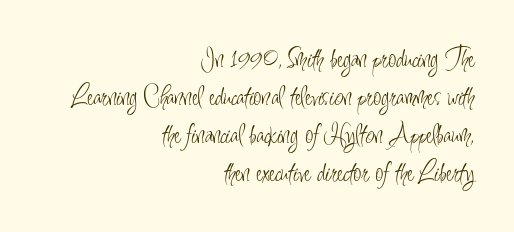
Regarding serifs, this sample does without them. Vertical spacing — default. Heft: none added — not bold. Nothing unusual about the tracking: characters are spaced as the font intends. You could not count columns in this text — the font is proportionally spaced.
